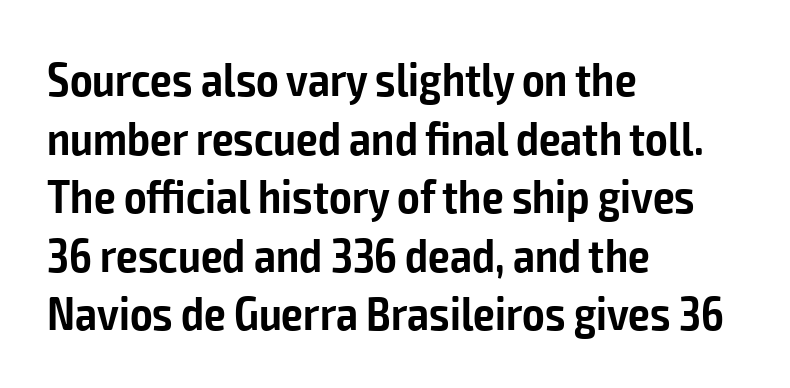
Q: Is the text bold? A: Semi-bold.
Q: Is the text italic (slanted)? A: No, it is upright.
Q: Is the typeface a serif or a sans-serif typeface? A: Sans-serif.
Q: Is the text underlined? A: No.
Q: How is the paragraph aligned? A: Left-aligned.
Q: Is the spacing between letters normal or unusually wide? A: Normal.
Q: Width (condensed, normal, or wide)? A: Condensed.
Q: Stroke contrast? A: Low.
Q: x-height? A: Medium.
Q: Monospaced? A: No.
